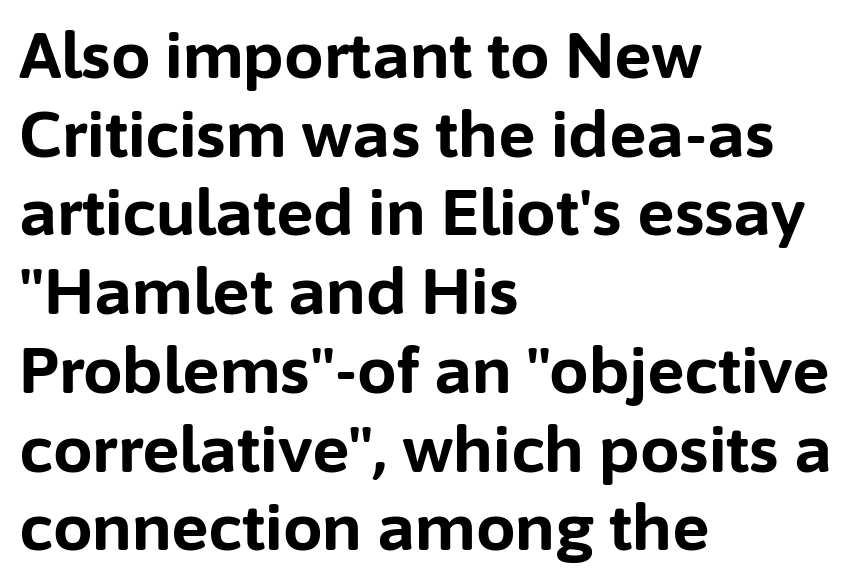
Q: Is the text bold? A: Yes.
Q: Is the text italic (slanted)? A: No, it is upright.
Q: Is the typeface a serif or a sans-serif typeface? A: Sans-serif.
Q: Is the text underlined? A: No.
Q: How is the paragraph aligned? A: Left-aligned.
Q: Is the spacing between letters normal or unusually wide? A: Normal.
Q: Is the spacing between lines tight, normal or loose? A: Normal.
Q: Width (condensed, normal, or wide)? A: Normal.
Q: Stroke contrast? A: Low.
Q: x-height? A: Medium.
Q: Monospaced? A: No.
